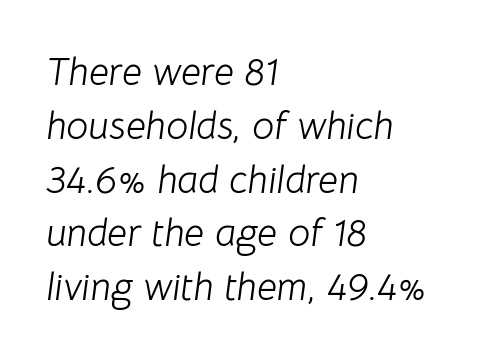
The image shows 39 px light type, italic (leaning right); set left-aligned, normal line spacing (1.38x), normal letter spacing, not underlined; low stroke contrast and a medium x-height.
